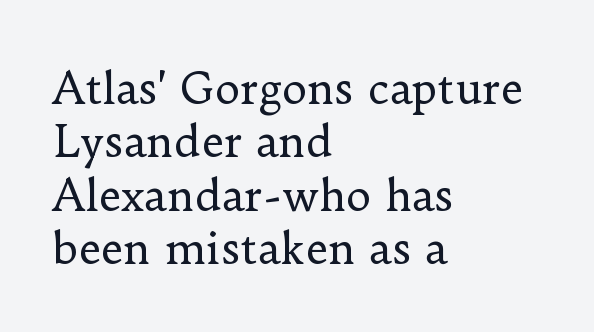
{"serif": "yes", "italic": "no", "bold": "no", "weight": "regular", "width": "normal", "stroke_contrast": "low", "x_height": "small", "monospaced": "no", "underline": "no", "align": "left", "line_spacing_ratio": 1.24, "letter_spacing": "normal", "letter_spacing_em": 0.0, "glyph_px": 43}
